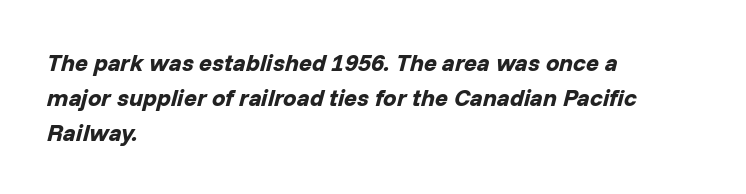
{"italic": "yes", "lean": "right", "slant_degrees": 14, "bold": "yes", "underline": "no", "align": "left", "line_spacing": "normal", "line_spacing_ratio": 1.45, "letter_spacing": "normal", "letter_spacing_em": 0.0, "glyph_px": 24}
